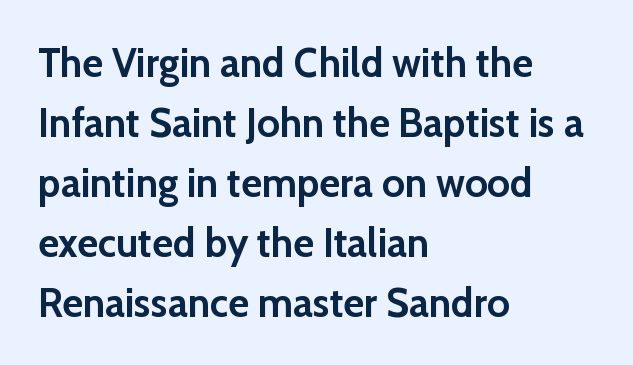
{"serif": "no", "italic": "no", "bold": "yes", "weight": "semibold", "width": "normal", "stroke_contrast": "low", "x_height": "medium", "monospaced": "no", "underline": "no", "align": "left", "line_spacing": "normal", "line_spacing_ratio": 1.5, "letter_spacing": "normal", "letter_spacing_em": 0.0, "glyph_px": 40}
